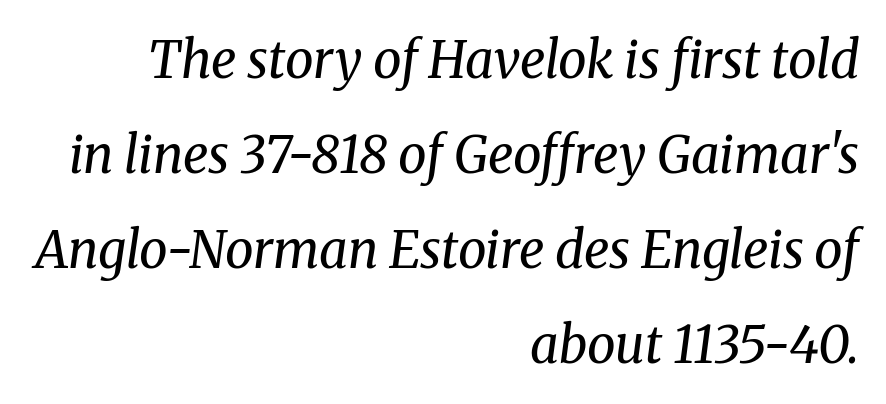
The image shows 51 px regular-weight serif type, italic (leaning right); set right-aligned, line spacing 1.86x, normal letter spacing, not underlined; medium stroke contrast and a medium x-height.
